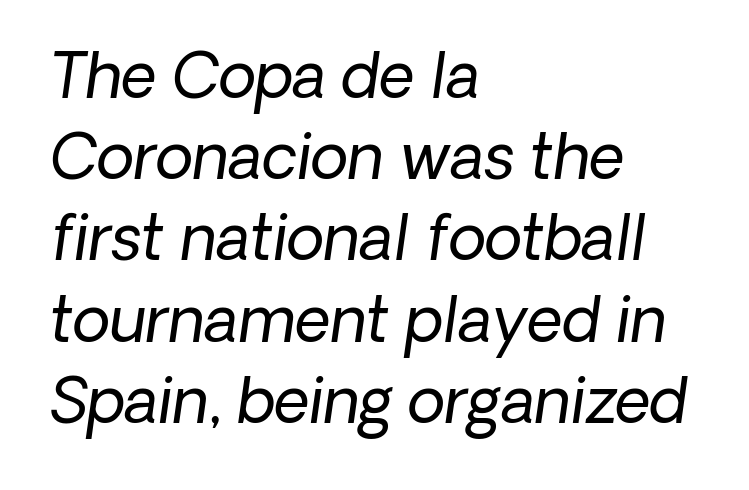
The image shows 62 px regular-weight sans-serif type; set left-aligned, normal line spacing (1.31x), normal letter spacing, not underlined; low stroke contrast and a medium x-height.
